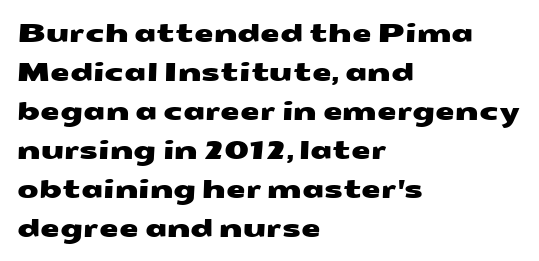
Q: Is the text underlined? A: No.
Q: How is the paragraph aligned? A: Left-aligned.
Q: Is the spacing between letters normal or unusually wide? A: Normal.
Q: Is the spacing between lines tight, normal or loose? A: Normal.
